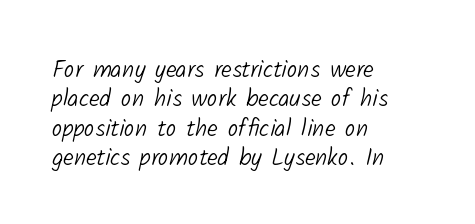
Q: Is the text bold? A: No.
Q: Is the text underlined? A: No.
Q: How is the paragraph aligned? A: Left-aligned.
Q: Is the spacing between letters normal or unusually wide? A: Normal.
